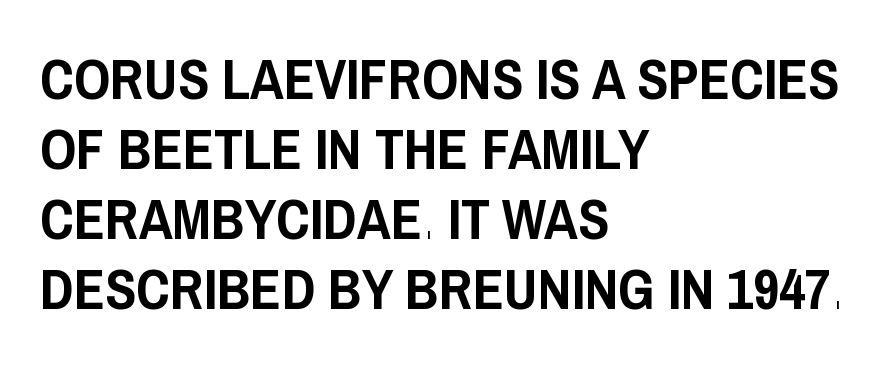
Q: Is the text italic (slanted)? A: No, it is upright.
Q: Is the typeface a serif or a sans-serif typeface? A: Sans-serif.
Q: Is the text underlined? A: No.
Q: How is the paragraph aligned? A: Left-aligned.
Q: Is the spacing between letters normal or unusually wide? A: Normal.
Q: Width (condensed, normal, or wide)? A: Condensed.
Q: Stroke contrast? A: Low.
Q: x-height? A: Large.
Q: Monospaced? A: No.
